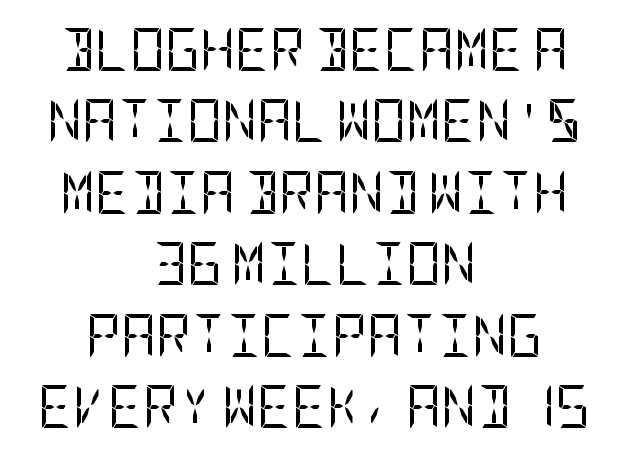
The image shows 43 px regular-weight, condensed sans-serif type, upright; set centered, normal line spacing (1.66x), normal letter spacing, not underlined; low stroke contrast and a large x-height.
